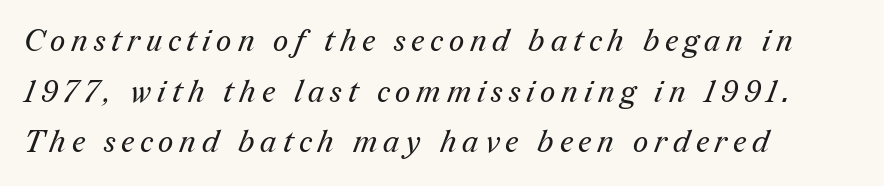
This sample keeps an unexceptional amount of space between lines. Yep, those are serifs on the letters. Notice how the passage keeps a crisp vertical edge on the left only. Is the letter spacing exaggerated? Yes — the characters are pushed far apart.
